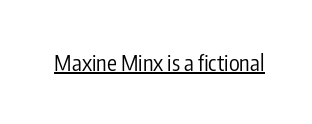
Does a line run under the words? Yes, clearly. Each word holds together tightly as a unit, with standard inter-letter gaps. When letters stand straight like this, we call the style roman or upright. Compared with a typical body face, this is equally light or lighter still.
